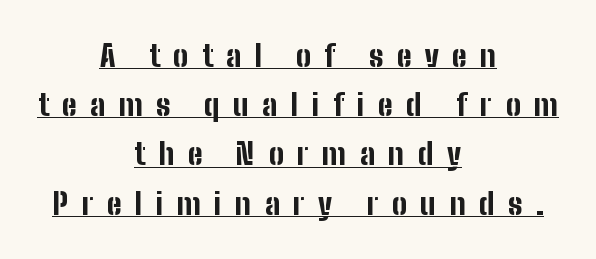
The image shows 30 px bold, condensed sans-serif type, upright; set centered, normal line spacing (1.64x), unusually wide letter spacing (+0.45 em), underlined; low stroke contrast and a medium x-height.
